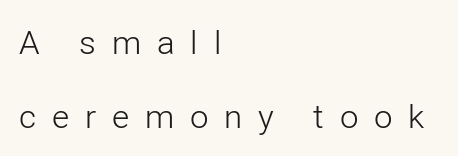
The image shows 33 px light sans-serif type, upright; set left-aligned, loose line spacing (2.23x), unusually wide letter spacing (+0.48 em), not underlined; low stroke contrast and a medium x-height.
